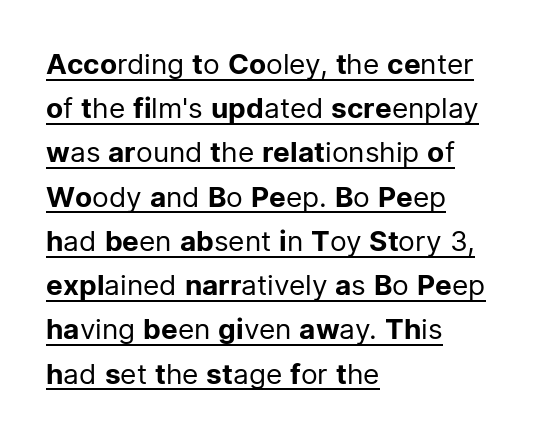
{"serif": "no", "italic": "no", "bold": "no", "weight": "regular", "width": "normal", "stroke_contrast": "low", "x_height": "medium", "monospaced": "no", "underline": "yes", "align": "left", "line_spacing": "normal", "line_spacing_ratio": 1.58, "letter_spacing": "normal", "letter_spacing_em": 0.0, "glyph_px": 28}
